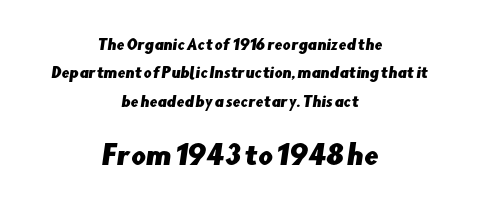
This sample is center-justified, so both line endings float freely. Lines of text with bare space underneath. Block two is the big one; block one sits smaller above it. Summary of vertical rhythm: relaxed, with wide interline spacing. The letters sit at their default tracking, neither squeezed nor spread.
